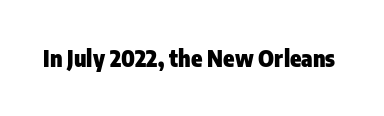
Notice how thick the strokes are: this is what a full bold looks like. In terms of letterspacing, this is plain default setting. The specimen omits any rule beneath the text block's lines. The lettering stays uniformly vertical, giving the passage a roman look.
